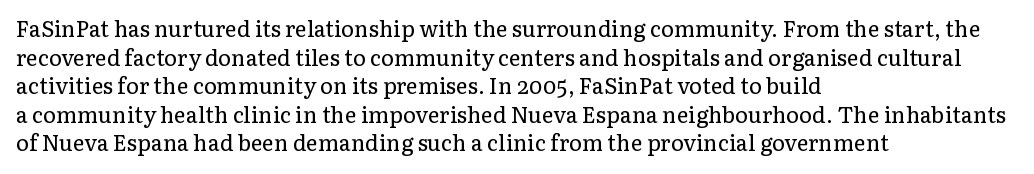
The image shows 22 px text type, upright; set left-aligned, normal line spacing (1.3x), normal letter spacing, not underlined.
